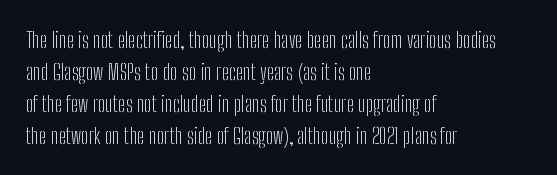
This sample uses an upright cut, with every glyph sitting square on the baseline. Check the space under the baseline: it is left empty. These lines are set flush left with a ragged right edge. Weight: not bold — regular or lighter.
